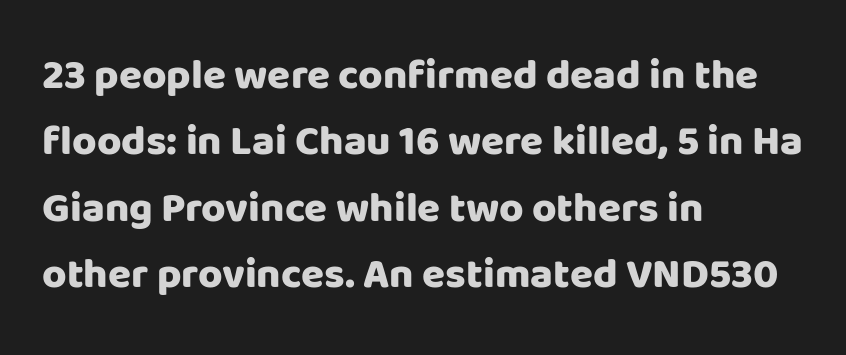
Alignment: flush left. In terms of posture, this sample is upright. You can tell from the bare stems that sans-serif type was used. The area under the type is left untouched. Spacing verdict: proportional, widths tailored to each character. These lines sit exactly where default settings would place them.
